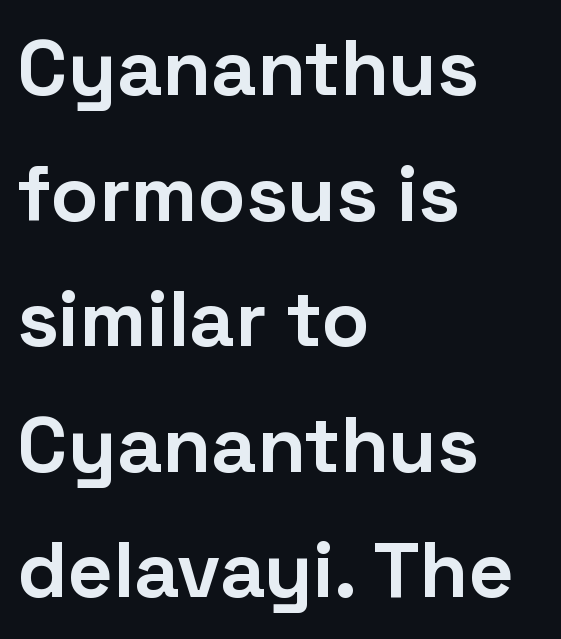
The image shows 79 px bold sans-serif type, upright; set left-aligned, normal line spacing (1.59x), normal letter spacing, not underlined; low stroke contrast and a medium x-height.
